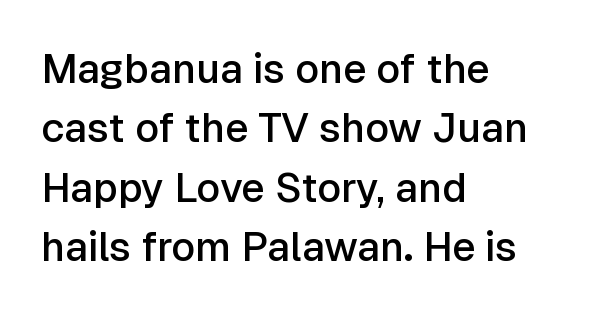
Compared with a centered layout, this one pins lines to the left instead. Examine the stroke ends and you'll find no serifs. The lines sit at an ordinary, default distance from one another. Characters remain perfectly vertical along every line.
